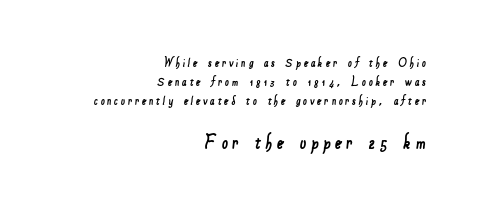
{"underline": "no", "align": "right", "line_spacing": "normal", "line_spacing_ratio": 1.34, "larger_block": "second", "size_ratio": 1.57, "glyph_px": 22}
